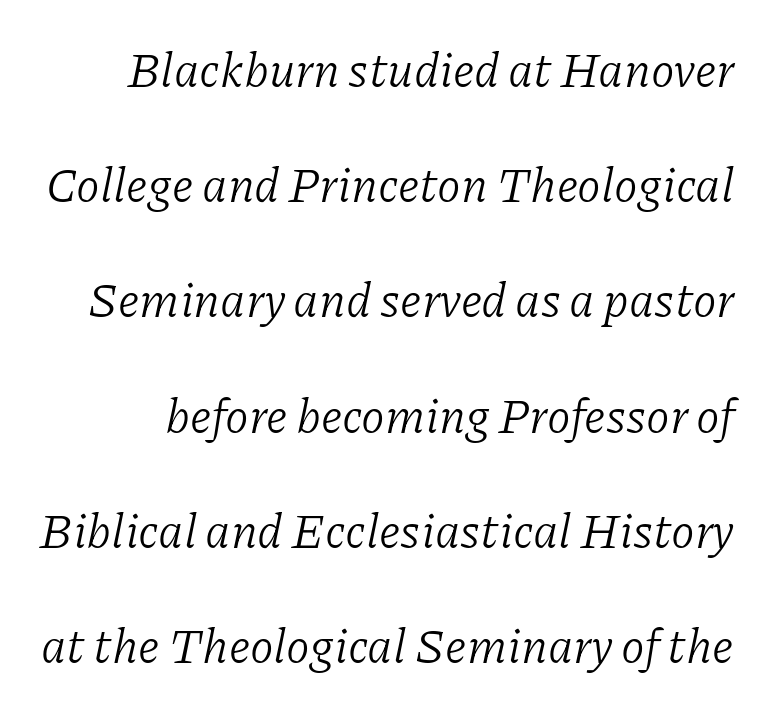
The face used here has a pronounced slope to its letters. Students, note that the glyphs here touch the page at normal intervals. Compared with typical paragraphs, the rows here are farther apart. The gap between lines stays unmarked. Note the varied advance widths — an 'i' is clearly narrower than an 'm'. Is this a sans? No — the strokes have serifs.
